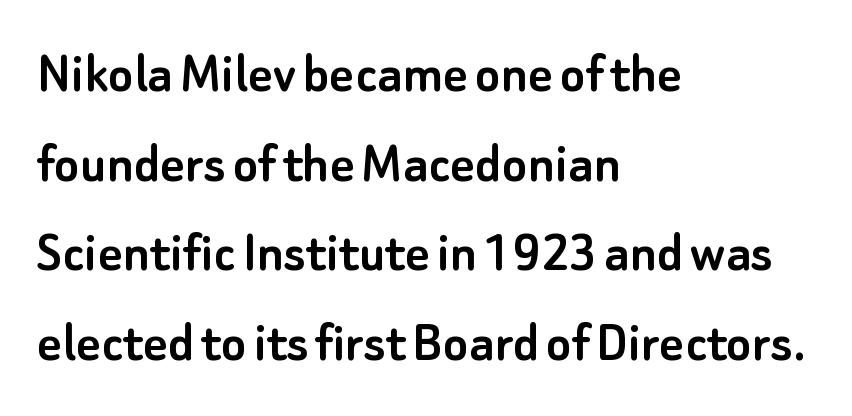
The image shows 59 px sans-serif type, upright; set left-aligned, normal line spacing (1.52x), normal letter spacing, not underlined; low stroke contrast and a small x-height.
